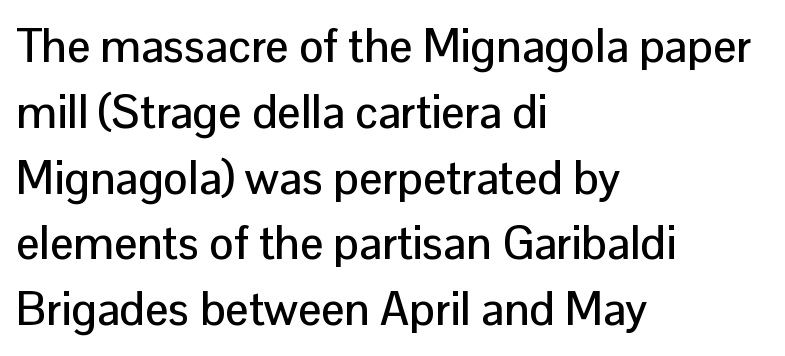
The block of text has a typical density, with ordinary space between rows. No italicization has been applied; the sample stays upright. The passage shown is typeset with a sans-serif family. Line beginnings align vertically; line endings do not. Students, note that the glyphs here touch the page at normal intervals. The space beneath each line is pristine and unruled.
